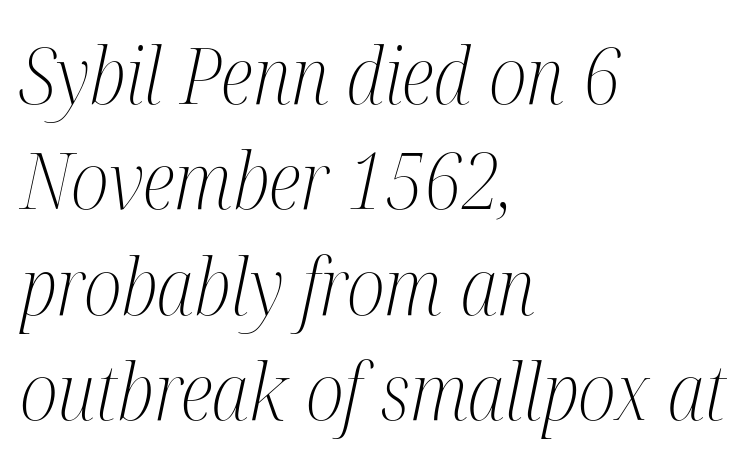
The weight would be labelled regular, book, light, or lighter still. Slanted lettering throughout. Observe the serifs anchoring each vertical stroke in this sample. What stands out about the letter spacing? Nothing — it is the standard amount. The rendering uses a moderate line-height, typical for paragraphs.
